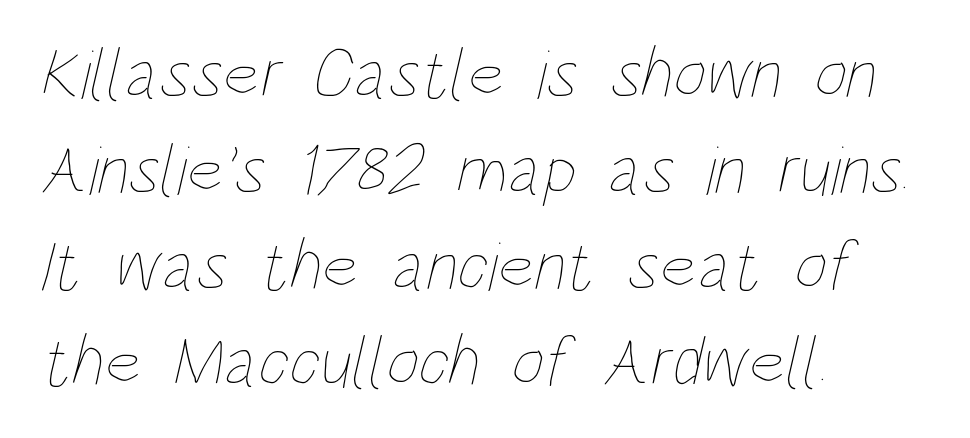
{"bold": "no", "weight": "thin", "width": "condensed", "stroke_contrast": "low", "x_height": "large", "monospaced": "no", "underline": "no", "align": "left", "line_spacing": "normal", "line_spacing_ratio": 1.35, "letter_spacing": "normal", "letter_spacing_em": 0.0, "glyph_px": 71}
